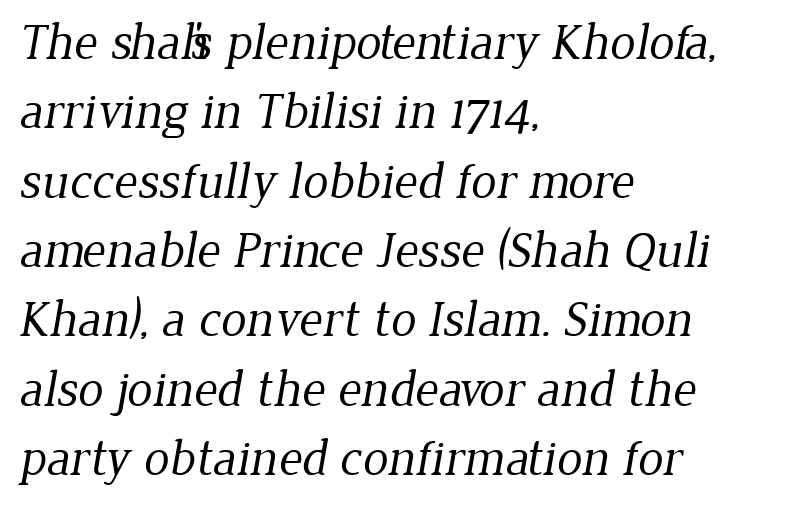
{"serif": "yes", "bold": "no", "weight": "regular", "width": "normal", "stroke_contrast": "low", "x_height": "medium", "monospaced": "no", "underline": "no", "align": "left", "line_spacing": "normal", "line_spacing_ratio": 1.36, "letter_spacing": "normal", "letter_spacing_em": 0.0, "glyph_px": 51}
